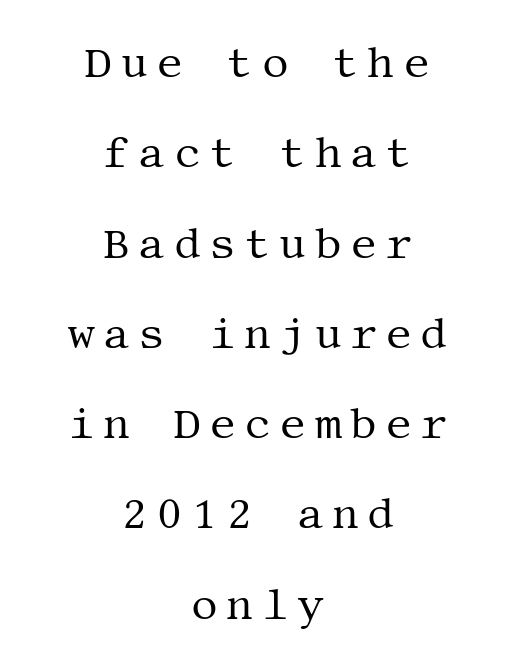
The image shows 42 px regular-weight serif type, upright; set centered, loose line spacing (2.15x), unusually wide letter spacing (+0.2 em), not underlined; medium stroke contrast and a large x-height.
